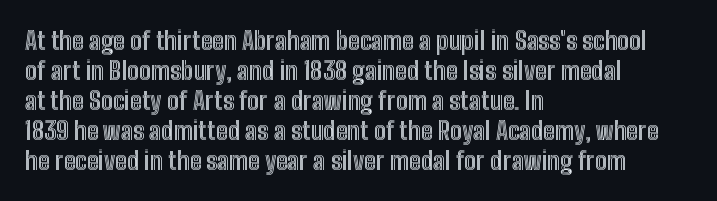
The image shows 25 px text type, upright; set left-aligned, line spacing 1.2x, normal letter spacing, not underlined.
